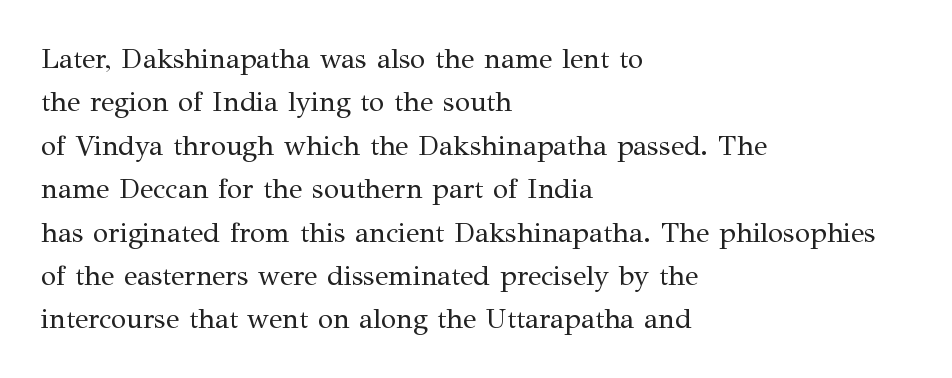
{"serif": "yes", "italic": "no", "bold": "no", "weight": "regular", "width": "normal", "stroke_contrast": "medium", "x_height": "medium", "monospaced": "no", "underline": "no", "align": "left", "line_spacing": "normal", "line_spacing_ratio": 1.55, "letter_spacing": "normal", "letter_spacing_em": 0.0, "glyph_px": 28}
